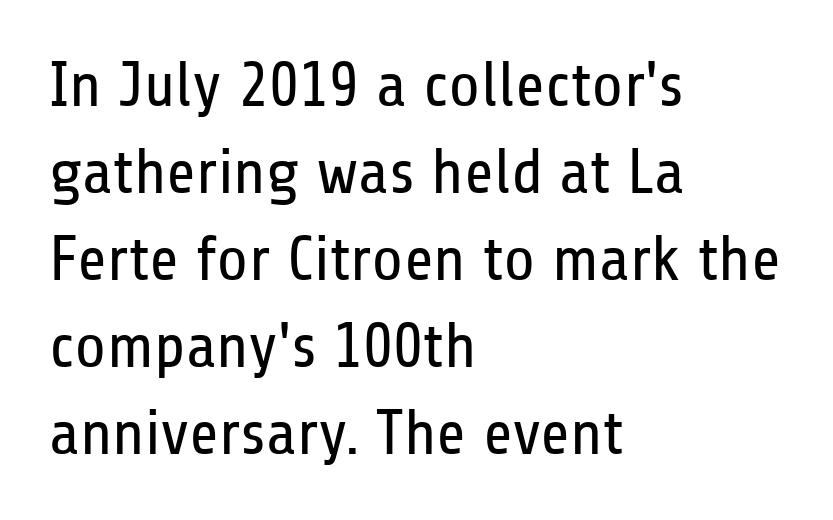
{"serif": "no", "italic": "no", "bold": "no", "weight": "regular", "width": "condensed", "stroke_contrast": "low", "x_height": "medium", "monospaced": "no", "underline": "no", "align": "left", "line_spacing": "normal", "line_spacing_ratio": 1.36, "letter_spacing": "normal", "letter_spacing_em": 0.0, "glyph_px": 64}
